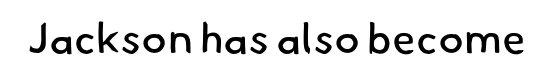
The font is comparable to plain body text, perhaps lighter. Descenders hang freely into open space. Does the type have serifs? No, each stem ends abruptly. Spacing between characters is what you'd get straight out of the box.
